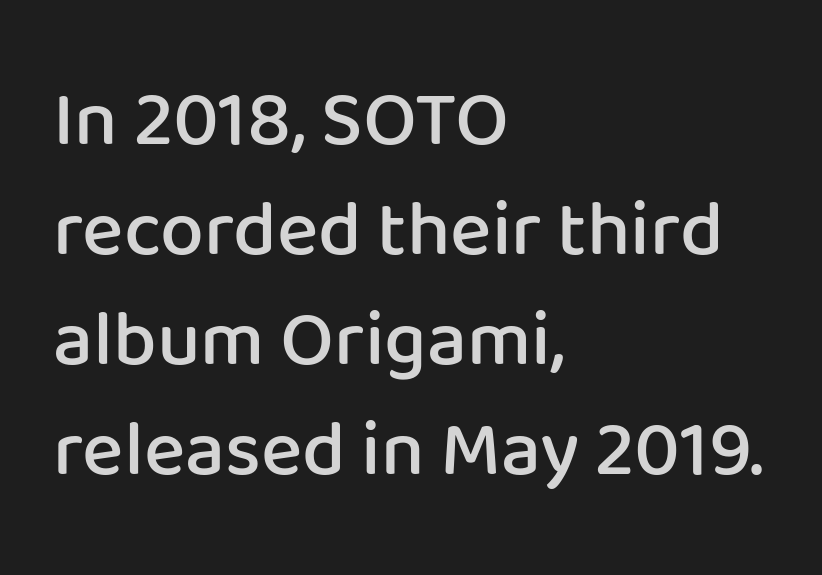
Q: Is the text bold? A: Semi-bold.
Q: Is the text italic (slanted)? A: No, it is upright.
Q: Is the typeface a serif or a sans-serif typeface? A: Sans-serif.
Q: Is the text underlined? A: No.
Q: How is the paragraph aligned? A: Left-aligned.
Q: Is the spacing between letters normal or unusually wide? A: Normal.
Q: Is the spacing between lines tight, normal or loose? A: Normal.
Q: Width (condensed, normal, or wide)? A: Normal.
Q: Stroke contrast? A: Low.
Q: x-height? A: Medium.
Q: Monospaced? A: No.
